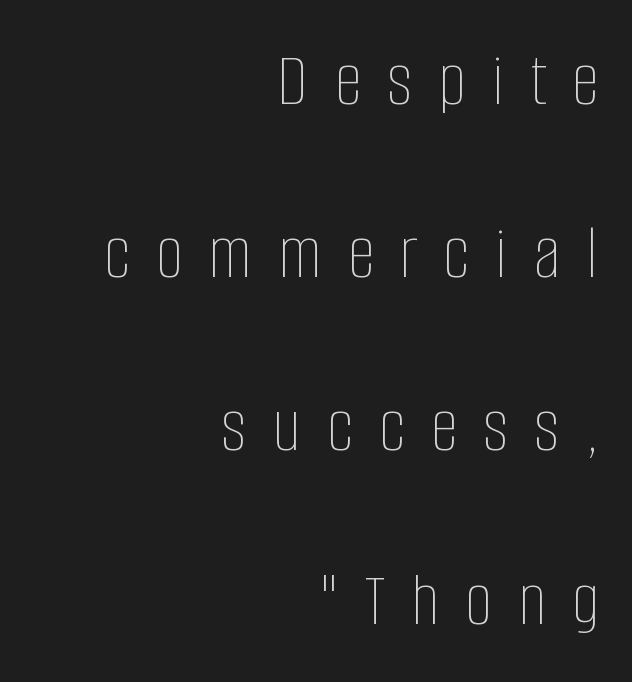
Any mark beneath the type? The region is blank. Italic: no, the glyphs are upright roman. A typesetter would call this proportional, since set widths differ per character. The designer dialed line spacing up above the default.
